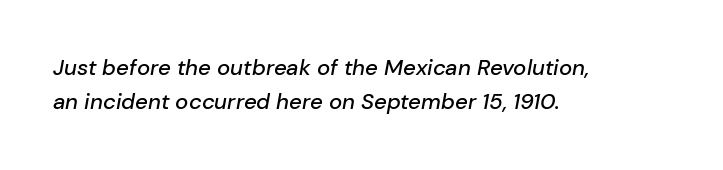
Q: Is the text italic (slanted)? A: Yes, it leans right by about 10 degrees.
Q: Is the text underlined? A: No.
Q: How is the paragraph aligned? A: Left-aligned.
Q: Is the spacing between letters normal or unusually wide? A: Normal.
Q: Is the spacing between lines tight, normal or loose? A: Normal.
